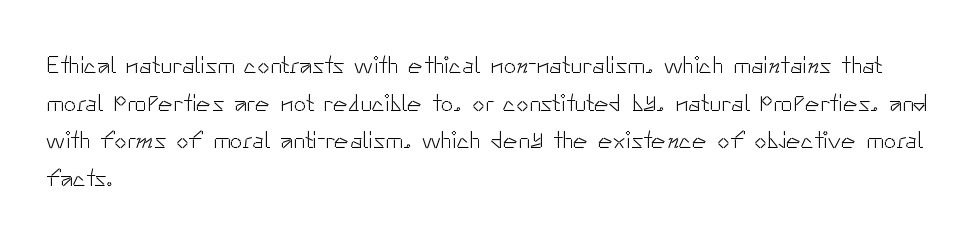
{"italic": "no", "bold": "no", "underline": "no", "align": "left", "line_spacing": "normal", "line_spacing_ratio": 1.51, "letter_spacing": "normal", "letter_spacing_em": 0.0, "glyph_px": 25}
